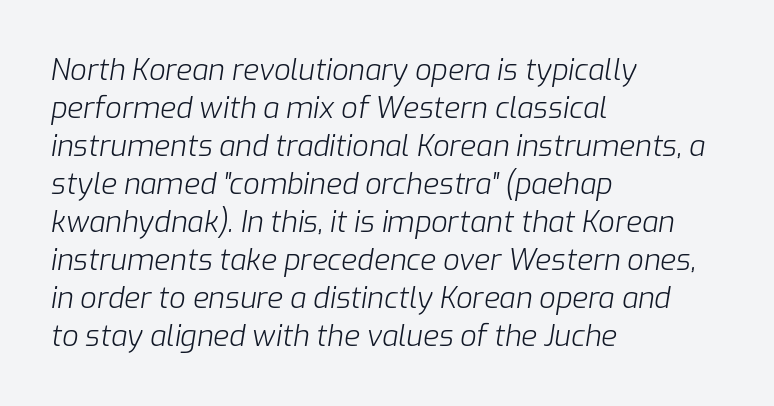
The image shows 29 px light type, italic (leaning right); set left-aligned, normal line spacing (1.31x), normal letter spacing, not underlined; low stroke contrast and a medium x-height.
